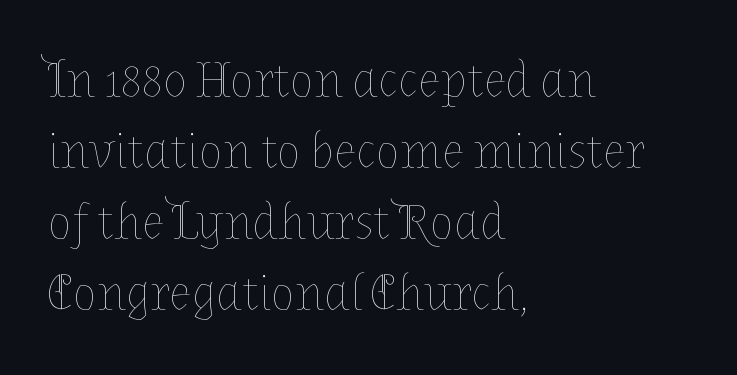
Q: Is the text bold? A: No.
Q: Is the text italic (slanted)? A: No, it is upright.
Q: Is the text underlined? A: No.
Q: How is the paragraph aligned? A: Left-aligned.
Q: Is the spacing between letters normal or unusually wide? A: Normal.
Q: Is the spacing between lines tight, normal or loose? A: Normal.
Q: Width (condensed, normal, or wide)? A: Normal.
Q: Stroke contrast? A: Low.
Q: x-height? A: Medium.
Q: Monospaced? A: No.
